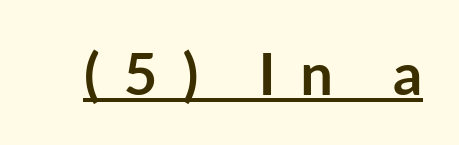
{"serif": "no", "italic": "no", "bold": "yes", "weight": "semibold", "width": "normal", "stroke_contrast": "low", "x_height": "medium", "monospaced": "no", "underline": "yes", "letter_spacing": "wide", "letter_spacing_em": 0.41, "glyph_px": 58}
